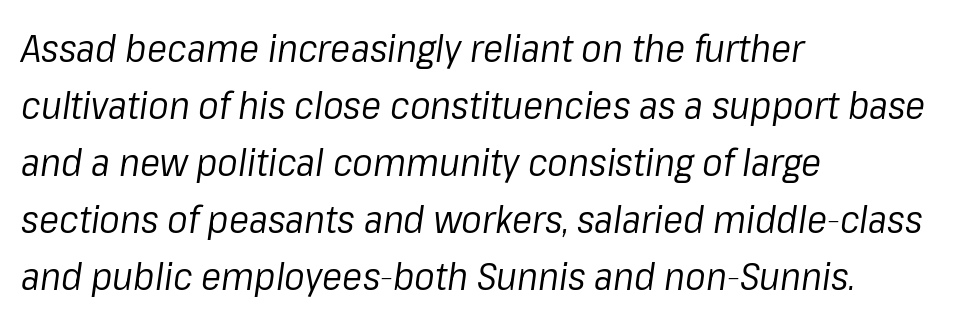
Q: Is the text bold? A: No.
Q: Is the text italic (slanted)? A: Yes, it leans right by about 8 degrees.
Q: Is the text underlined? A: No.
Q: How is the paragraph aligned? A: Left-aligned.
Q: Is the spacing between letters normal or unusually wide? A: Normal.
Q: Is the spacing between lines tight, normal or loose? A: Normal.
Q: Width (condensed, normal, or wide)? A: Normal.
Q: Stroke contrast? A: Low.
Q: x-height? A: Medium.
Q: Monospaced? A: No.
